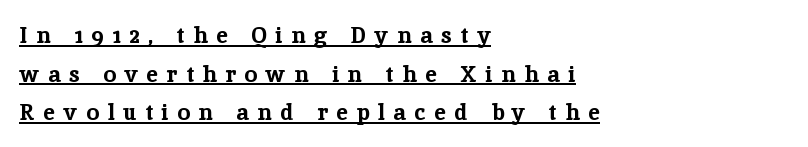
Q: Is the text bold? A: Yes.
Q: Is the text italic (slanted)? A: No, it is upright.
Q: Is the text underlined? A: Yes.
Q: How is the paragraph aligned? A: Left-aligned.
Q: Is the spacing between letters normal or unusually wide? A: Unusually wide.
Q: Is the spacing between lines tight, normal or loose? A: Normal.
